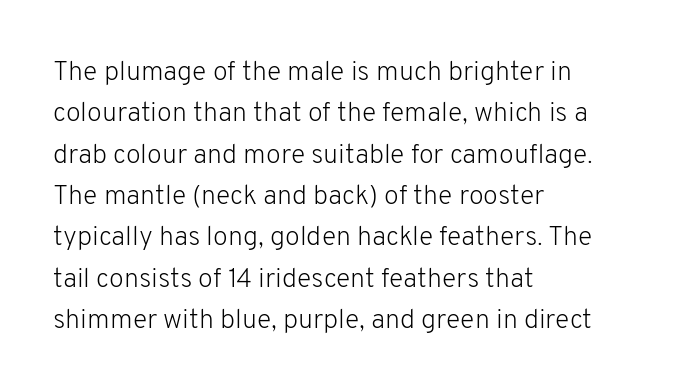
Q: Is the text bold? A: No.
Q: Is the text italic (slanted)? A: No, it is upright.
Q: Is the text underlined? A: No.
Q: How is the paragraph aligned? A: Left-aligned.
Q: Is the spacing between letters normal or unusually wide? A: Normal.
Q: Is the spacing between lines tight, normal or loose? A: Normal.
